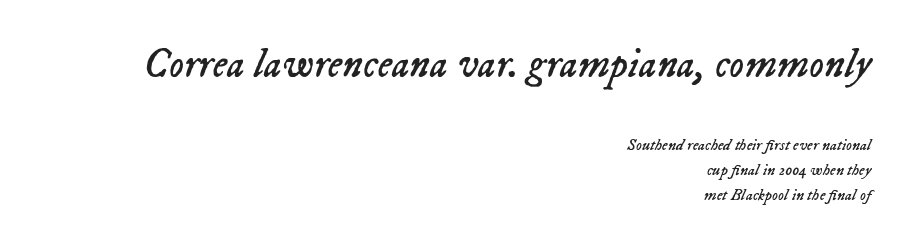
{"italic": "yes", "lean": "right", "slant_degrees": 23, "bold": "no", "weight": "regular", "width": "normal", "stroke_contrast": "low", "x_height": "medium", "monospaced": "no", "underline": "no", "align": "right", "line_spacing": "normal", "line_spacing_ratio": 1.55, "letter_spacing": "normal", "letter_spacing_em": 0.0, "larger_block": "first", "size_ratio": 2.56, "glyph_px": 41}
